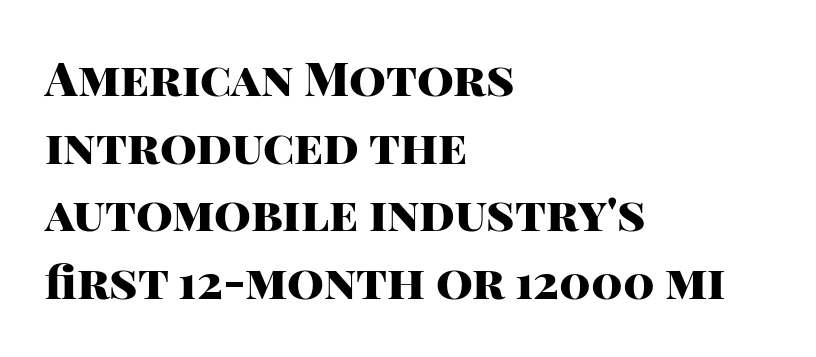
{"serif": "no", "italic": "no", "bold": "yes", "weight": "heavy", "width": "normal", "stroke_contrast": "high", "x_height": "large", "monospaced": "no", "underline": "no", "align": "left", "line_spacing": "normal", "line_spacing_ratio": 1.44, "letter_spacing": "normal", "letter_spacing_em": 0.0, "glyph_px": 47}
